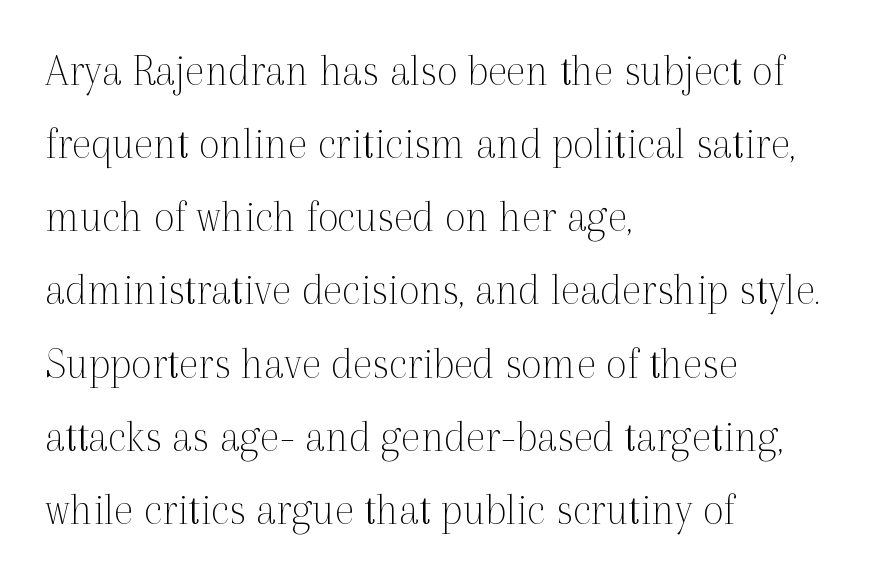
The gap between lines stays unmarked. No chunkiness to these letters — they're not bold. No italicization has been applied; the sample stays upright. The rendering keeps characters at their native spacing.
